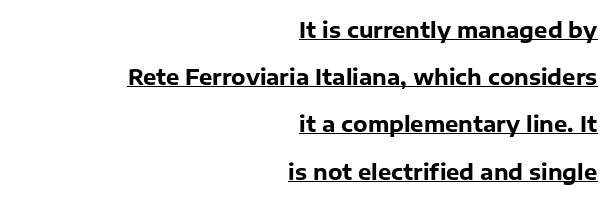
{"italic": "no", "bold": "yes", "underline": "yes", "align": "right", "line_spacing": "loose", "line_spacing_ratio": 2.25, "letter_spacing": "normal", "letter_spacing_em": 0.0, "glyph_px": 21}
